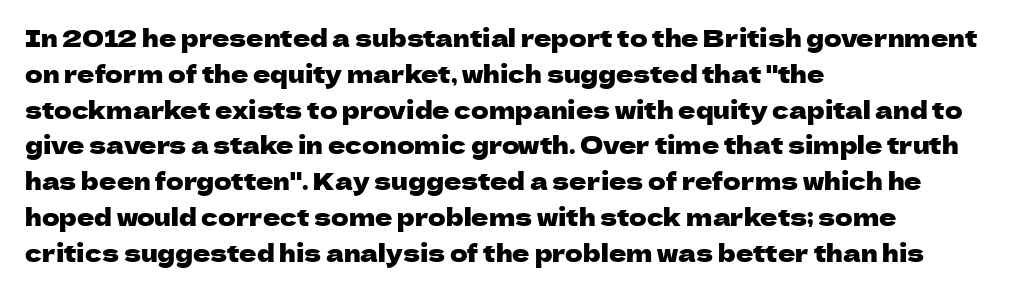
The image shows 24 px text type, upright; set left-aligned, normal line spacing (1.49x), normal letter spacing, not underlined.
